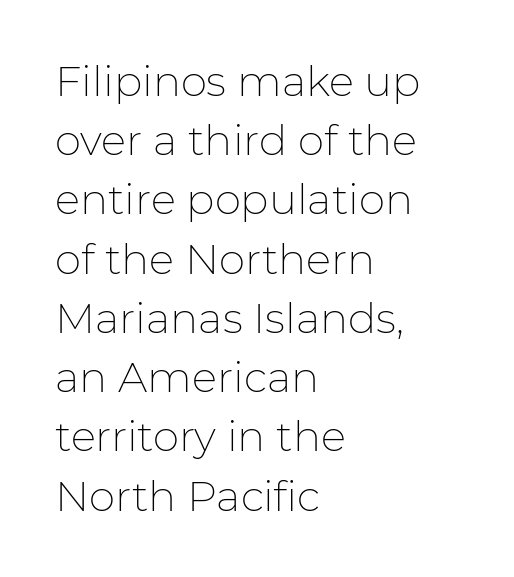
The image shows 42 px thin sans-serif type, upright; set left-aligned, normal line spacing (1.41x), normal letter spacing, not underlined; low stroke contrast and a medium x-height.
